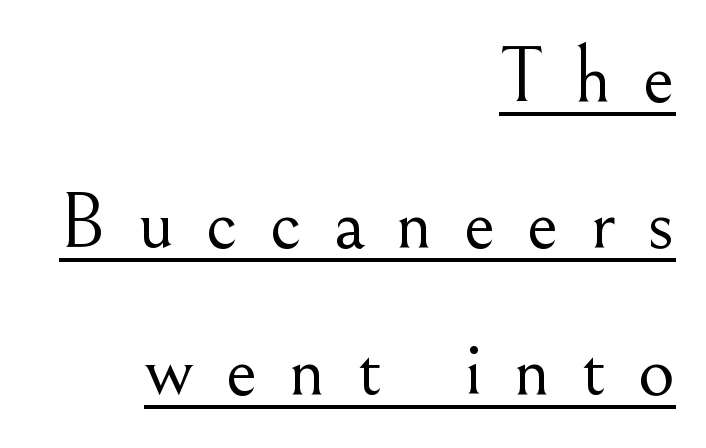
The image shows 80 px light serif type, upright; set right-aligned, line spacing 1.83x, unusually wide letter spacing (+0.39 em), underlined; medium stroke contrast and a small x-height.
